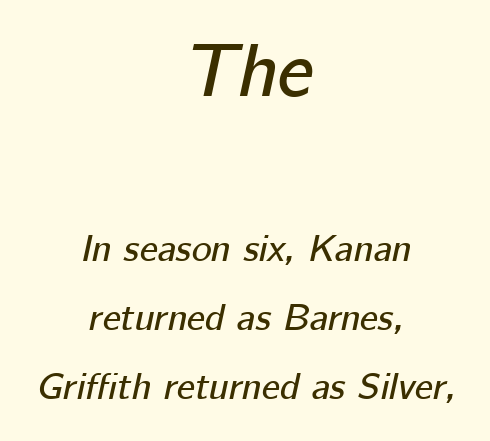
{"italic": "yes", "lean": "right", "slant_degrees": 12, "width": "normal", "stroke_contrast": "low", "x_height": "medium", "monospaced": "no", "underline": "no", "align": "center", "line_spacing_ratio": 1.82, "letter_spacing": "normal", "letter_spacing_em": 0.0, "larger_block": "first", "size_ratio": 2.0, "glyph_px": 76}
